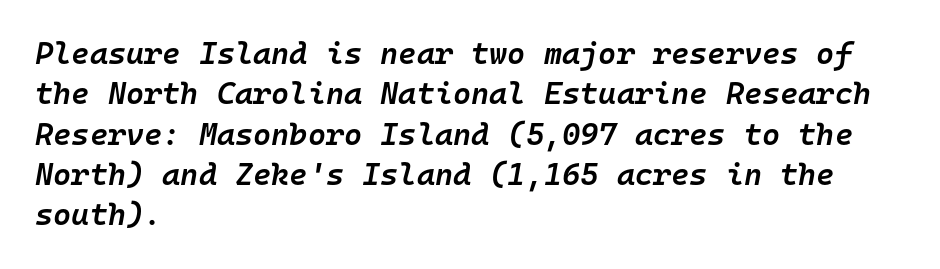
{"italic": "yes", "lean": "right", "slant_degrees": 10, "bold": "semi", "weight": "semibold", "width": "normal", "stroke_contrast": "low", "x_height": "medium", "monospaced": "yes", "underline": "no", "align": "left", "line_spacing": "normal", "line_spacing_ratio": 1.3, "letter_spacing": "normal", "letter_spacing_em": 0.0, "glyph_px": 31}
